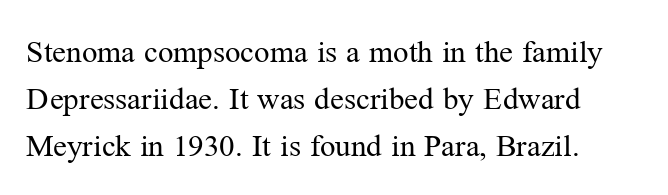
Do the characters align in a grid? No, the font is proportional. Reading down the block, your eye returns to a fixed left position each line. Just letters on the line, the space beneath them empty. The face used here is seriffed, in the tradition of book romans. Compared with typical body copy, the letter spacing here is the same.
